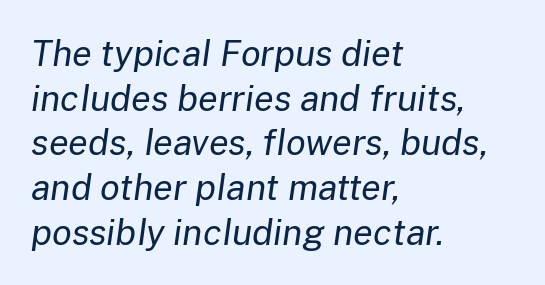
Note the varied advance widths — an 'i' is clearly narrower than an 'm'. Caption: standard tracking, unaltered. Is the type slanted? Yes — the strokes lean at a clear angle. The weight would be labelled regular, book, light, or lighter still.
